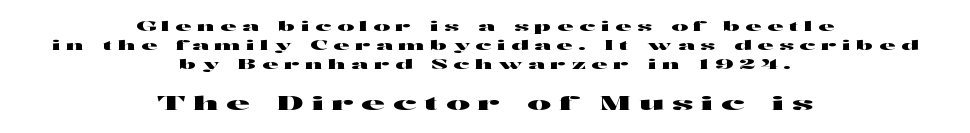
The image shows 20 px text type, upright; set centered, normal line spacing (1.36x), unusually wide letter spacing (+0.4 em), not underlined; the second (bottom) block is 1.43x larger.
